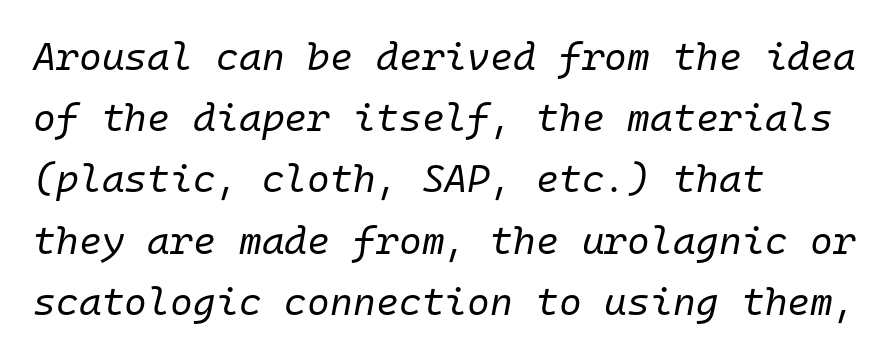
{"italic": "yes", "lean": "right", "slant_degrees": 10, "bold": "no", "weight": "regular", "width": "normal", "stroke_contrast": "low", "x_height": "medium", "monospaced": "yes", "underline": "no", "align": "left", "line_spacing": "normal", "line_spacing_ratio": 1.57, "letter_spacing": "normal", "letter_spacing_em": 0.0, "glyph_px": 39}
